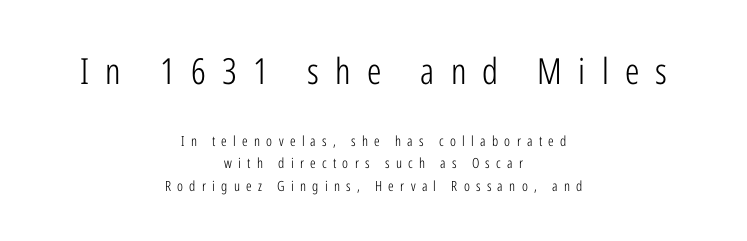
{"serif": "no", "italic": "no", "bold": "no", "weight": "light", "width": "condensed", "stroke_contrast": "low", "x_height": "medium", "monospaced": "no", "underline": "no", "align": "center", "line_spacing": "normal", "line_spacing_ratio": 1.59, "letter_spacing": "wide", "letter_spacing_em": 0.45, "larger_block": "first", "size_ratio": 2.57, "glyph_px": 36}
